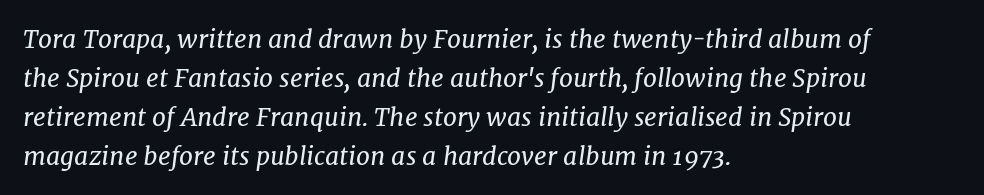
Q: Is the text bold? A: No.
Q: Is the text italic (slanted)? A: Yes, it leans right by about 7 degrees.
Q: Is the text underlined? A: No.
Q: How is the paragraph aligned? A: Left-aligned.
Q: Is the spacing between letters normal or unusually wide? A: Normal.
Q: Is the spacing between lines tight, normal or loose? A: Normal.
